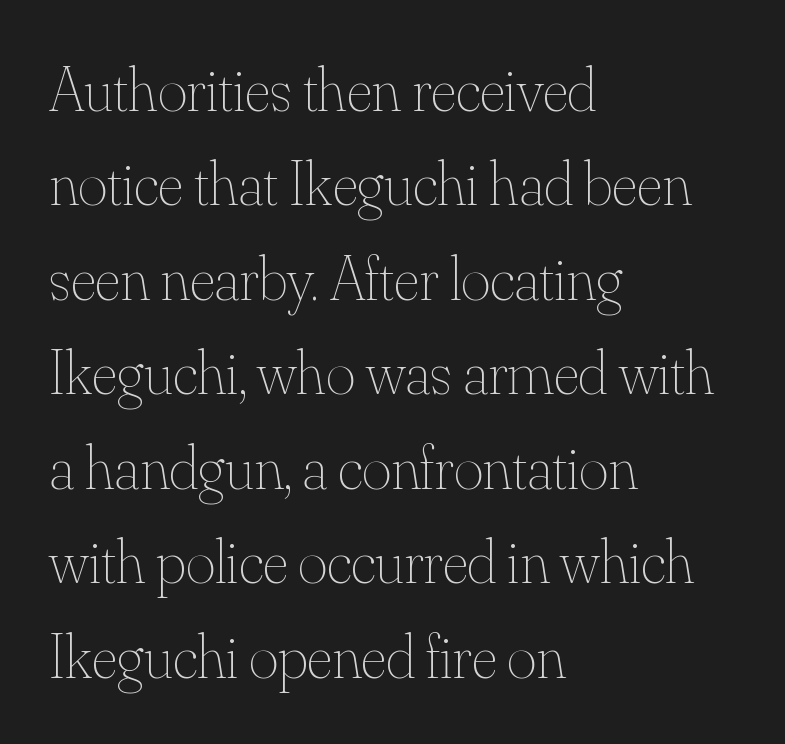
Clear beneath every line of the passage. The face used here is proportionally spaced, like ordinary book or web type. The letters stand upright; this is a roman face. Line starts are locked; line ends wander.
